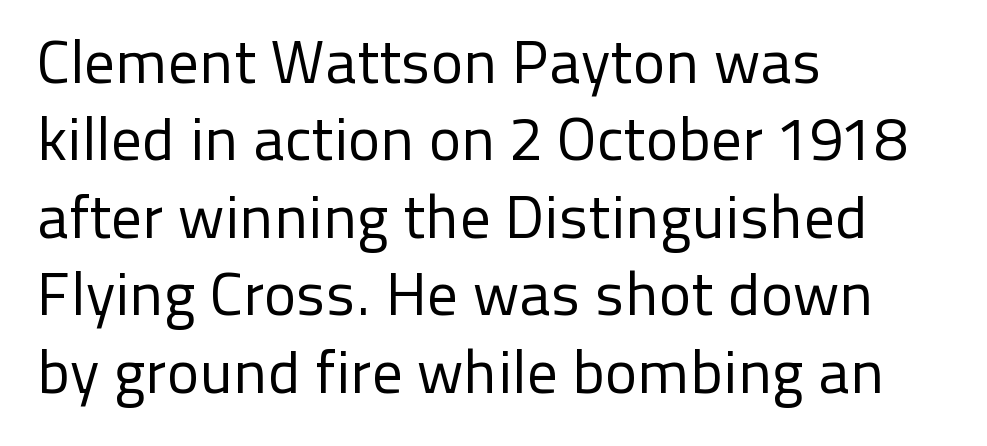
{"serif": "no", "italic": "no", "bold": "no", "weight": "regular", "width": "normal", "stroke_contrast": "low", "x_height": "medium", "monospaced": "no", "underline": "no", "align": "left", "line_spacing": "normal", "line_spacing_ratio": 1.27, "letter_spacing": "normal", "letter_spacing_em": 0.0, "glyph_px": 61}
